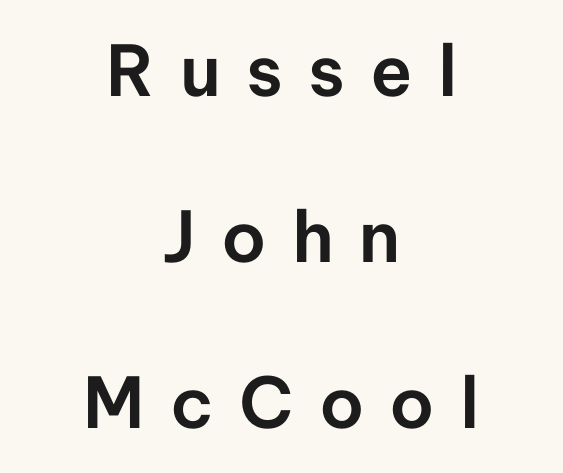
{"serif": "no", "italic": "no", "width": "normal", "stroke_contrast": "low", "x_height": "medium", "monospaced": "no", "underline": "no", "align": "center", "line_spacing": "loose", "line_spacing_ratio": 2.37, "letter_spacing": "wide", "letter_spacing_em": 0.36, "glyph_px": 70}
